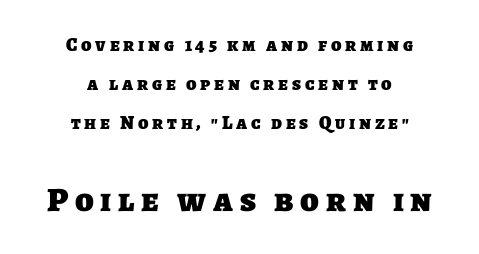
Q: Is the text bold? A: Yes.
Q: Is the typeface a serif or a sans-serif typeface? A: Sans-serif.
Q: Is the text underlined? A: No.
Q: How is the paragraph aligned? A: Centered.
Q: Is the spacing between letters normal or unusually wide? A: Unusually wide.
Q: Is the spacing between lines tight, normal or loose? A: Loose.
Q: Which block of text is set in a larger size, the first (top) or the second (bottom)? A: The second (bottom) one.
Q: Width (condensed, normal, or wide)? A: Normal.
Q: Stroke contrast? A: Low.
Q: x-height? A: Large.
Q: Monospaced? A: No.
